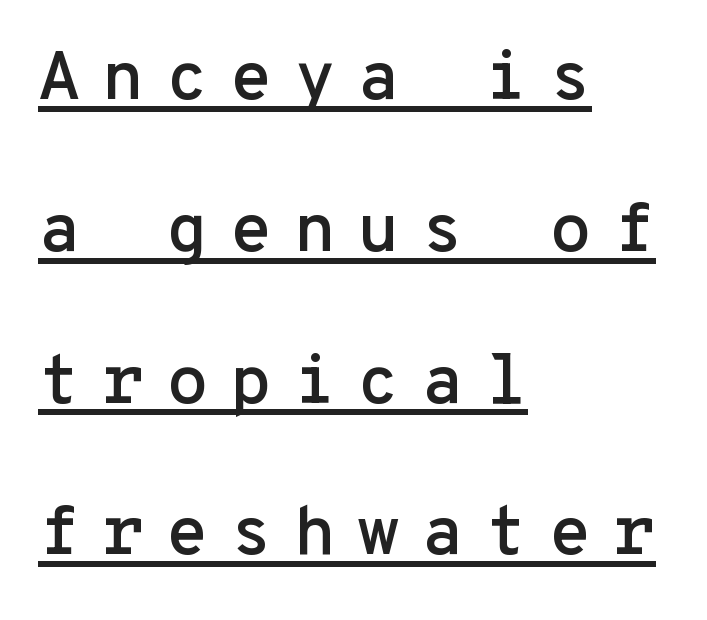
{"serif": "no", "italic": "no", "width": "normal", "stroke_contrast": "low", "x_height": "medium", "monospaced": "yes", "underline": "yes", "align": "left", "line_spacing": "loose", "line_spacing_ratio": 2.2, "letter_spacing": "wide", "letter_spacing_em": 0.31, "glyph_px": 69}
